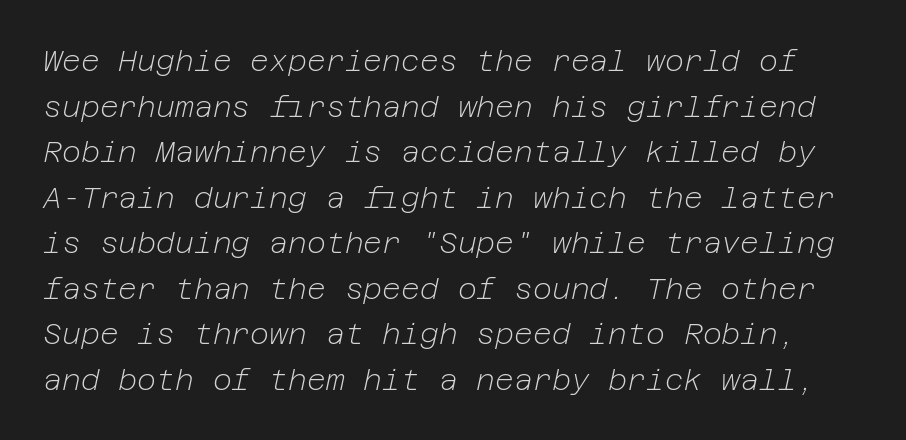
The text carries the slant typical of an italic or oblique font. A quiet, ordinary-to-light weight characterises the typeface. Characters follow at the spacing the type designer built in. Vertical spacing — default. Has an underline been added? It has not.
